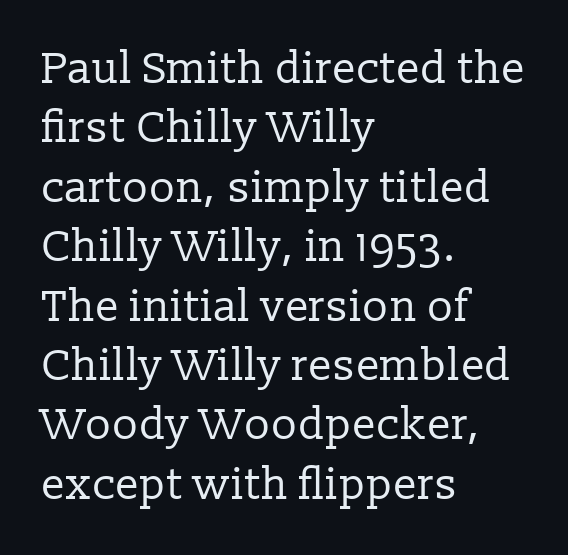
The image shows 44 px regular-weight serif type, upright; set left-aligned, normal line spacing (1.35x), normal letter spacing, not underlined; low stroke contrast and a medium x-height.
